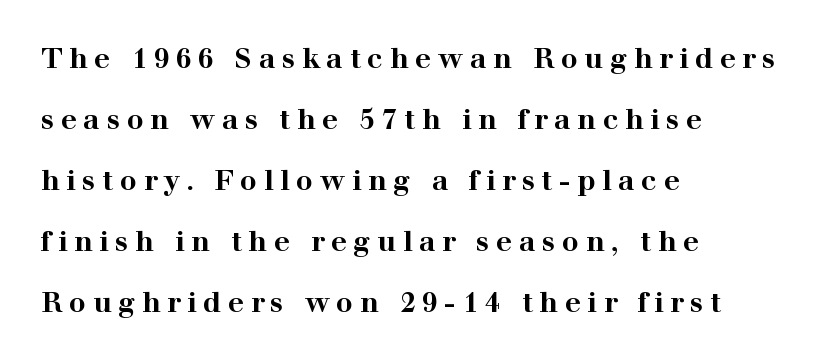
The image shows 28 px bold, wide serif type, upright; set left-aligned, loose line spacing (2.18x), unusually wide letter spacing (+0.24 em), not underlined; high stroke contrast and a medium x-height.
